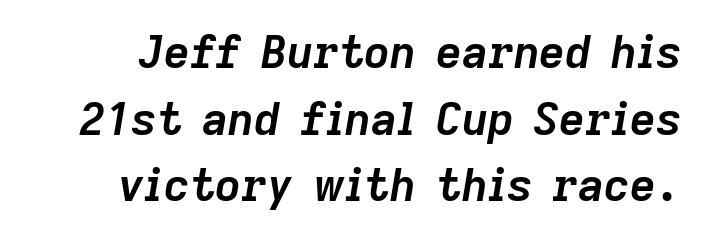
Q: Is the text bold? A: Yes.
Q: Is the text italic (slanted)? A: Yes, it leans right by about 9 degrees.
Q: Is the text underlined? A: No.
Q: Is the spacing between letters normal or unusually wide? A: Normal.
Q: Is the spacing between lines tight, normal or loose? A: Normal.
Q: Width (condensed, normal, or wide)? A: Normal.
Q: Stroke contrast? A: Low.
Q: x-height? A: Medium.
Q: Monospaced? A: No.
